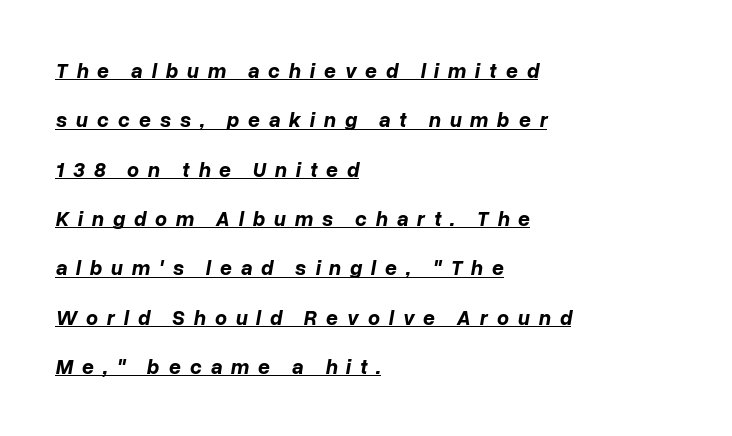
{"italic": "yes", "lean": "right", "slant_degrees": 10, "bold": "yes", "underline": "yes", "align": "left", "line_spacing": "loose", "line_spacing_ratio": 2.35, "letter_spacing": "wide", "letter_spacing_em": 0.42, "glyph_px": 21}
